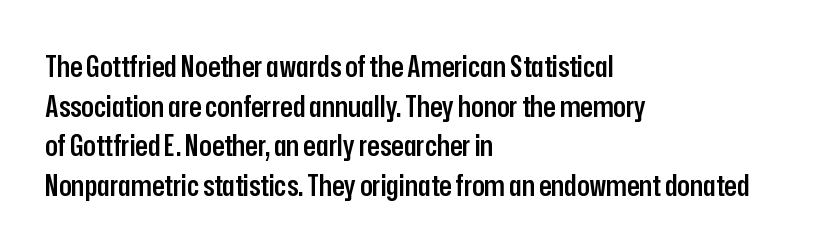
{"serif": "no", "italic": "no", "bold": "semi", "weight": "semibold", "width": "condensed", "stroke_contrast": "low", "x_height": "medium", "monospaced": "no", "underline": "no", "align": "left", "line_spacing": "normal", "line_spacing_ratio": 1.37, "letter_spacing": "normal", "letter_spacing_em": 0.0, "glyph_px": 29}
